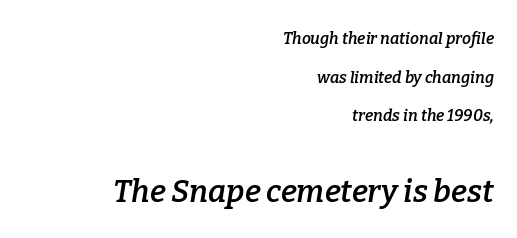
The image shows 31 px semibold serif type, italic (leaning right); set right-aligned, loose line spacing (2.41x), normal letter spacing, not underlined; the second (bottom) block is 1.94x larger; low stroke contrast and a medium x-height.
